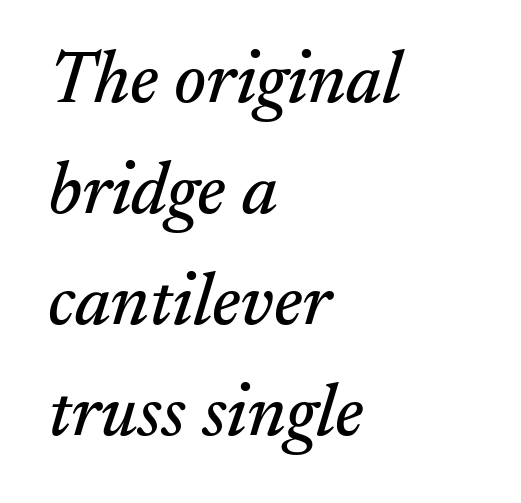
The image shows 73 px serif type, italic (leaning right); set left-aligned, normal line spacing (1.52x), normal letter spacing, not underlined; medium stroke contrast and a small x-height.
